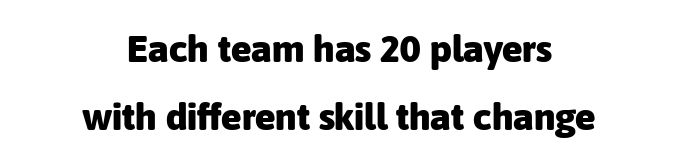
These lines are rendered in a variable-pitch font. Heft: maximum for text — a bold. Teacher's note: observe the equal gaps on both sides — that is centered alignment. If you drew a line through each stem, it would be perfectly vertical. Just letters on the line, the space beneath them empty.
